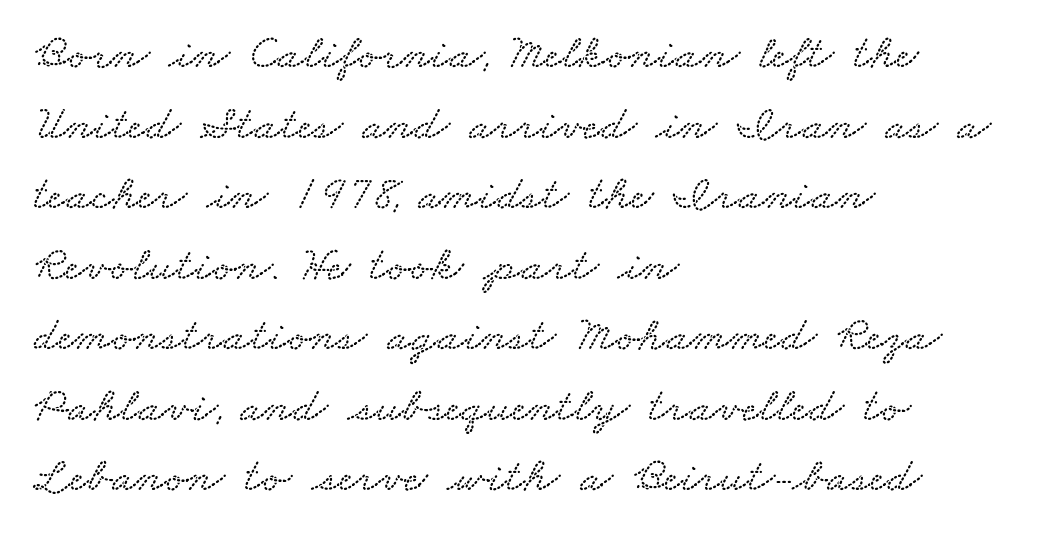
{"width": "wide", "stroke_contrast": "low", "x_height": "small", "monospaced": "no", "underline": "no", "align": "left", "line_spacing": "normal", "line_spacing_ratio": 1.44, "letter_spacing": "normal", "letter_spacing_em": 0.0, "glyph_px": 49}
